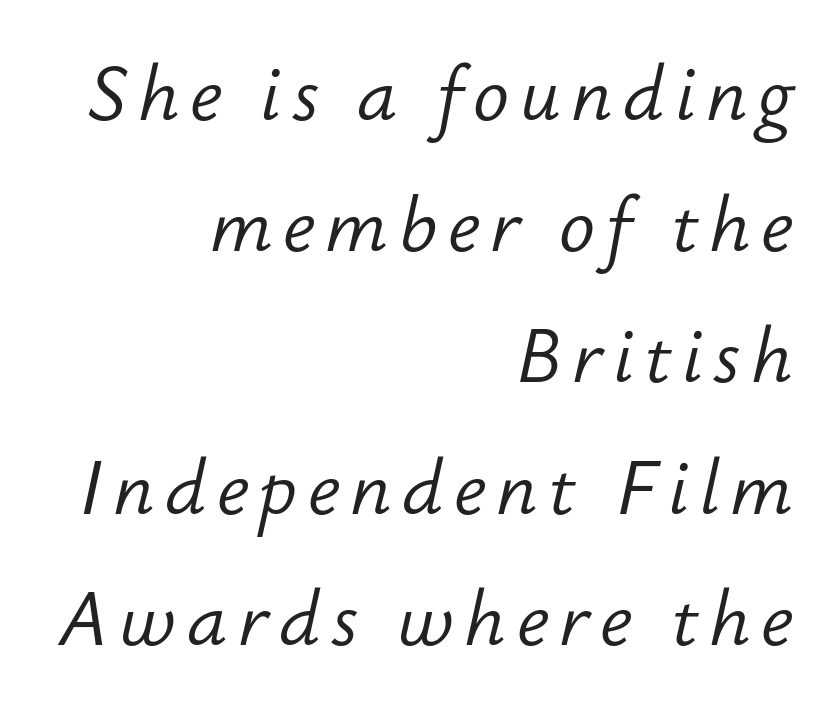
{"italic": "yes", "lean": "right", "slant_degrees": 12, "bold": "no", "weight": "light", "width": "normal", "stroke_contrast": "low", "x_height": "small", "monospaced": "no", "underline": "no", "align": "right", "line_spacing_ratio": 1.75, "glyph_px": 75}
